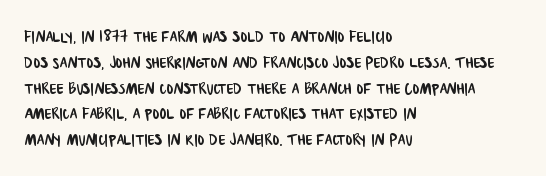
The lines are quadded left. Students, note that the glyphs here touch the page at normal intervals. The zone under the glyphs is completely vacant. The lines sit at an ordinary, default distance from one another.
